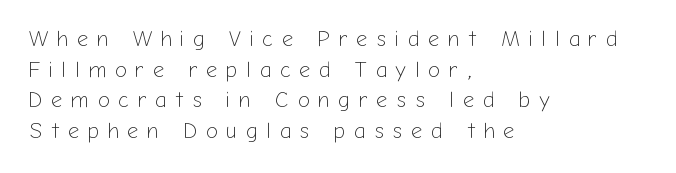
{"italic": "no", "bold": "no", "underline": "no", "align": "left", "line_spacing": "normal", "line_spacing_ratio": 1.39, "letter_spacing": "wide", "letter_spacing_em": 0.4, "glyph_px": 22}
